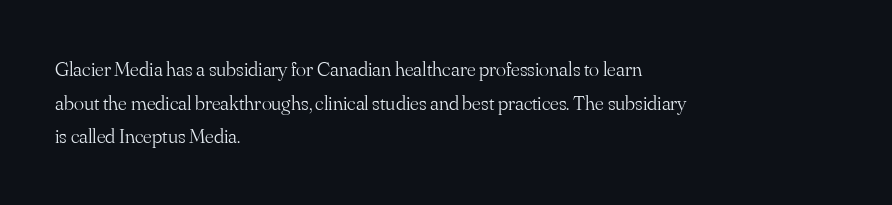
Q: Is the text bold? A: No.
Q: Is the text italic (slanted)? A: No, it is upright.
Q: Is the text underlined? A: No.
Q: How is the paragraph aligned? A: Left-aligned.
Q: Is the spacing between letters normal or unusually wide? A: Normal.
Q: Is the spacing between lines tight, normal or loose? A: Normal.
